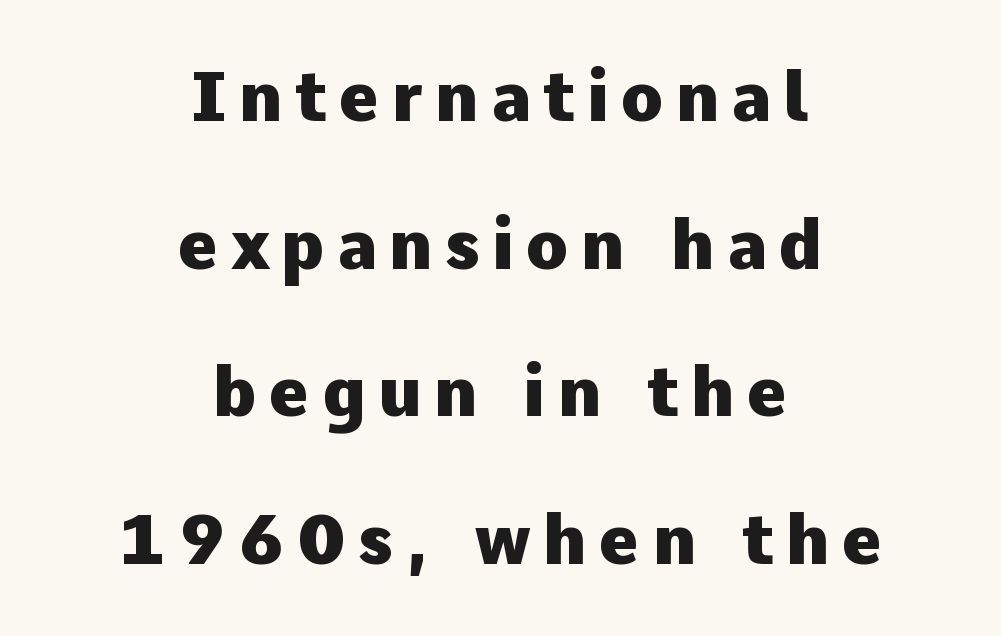
Q: Is the text bold? A: Yes.
Q: Is the text italic (slanted)? A: No, it is upright.
Q: Is the typeface a serif or a sans-serif typeface? A: Sans-serif.
Q: Is the text underlined? A: No.
Q: How is the paragraph aligned? A: Centered.
Q: Is the spacing between lines tight, normal or loose? A: Loose.
Q: Width (condensed, normal, or wide)? A: Normal.
Q: Stroke contrast? A: Low.
Q: x-height? A: Medium.
Q: Monospaced? A: No.
